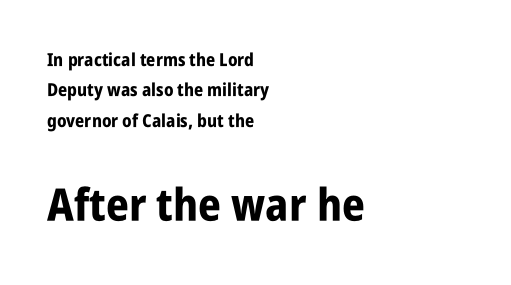
The image shows 45 px bold, condensed sans-serif type, upright; set left-aligned, normal line spacing (1.69x), normal letter spacing, not underlined; the second (bottom) block is 2.5x larger; low stroke contrast and a large x-height.
